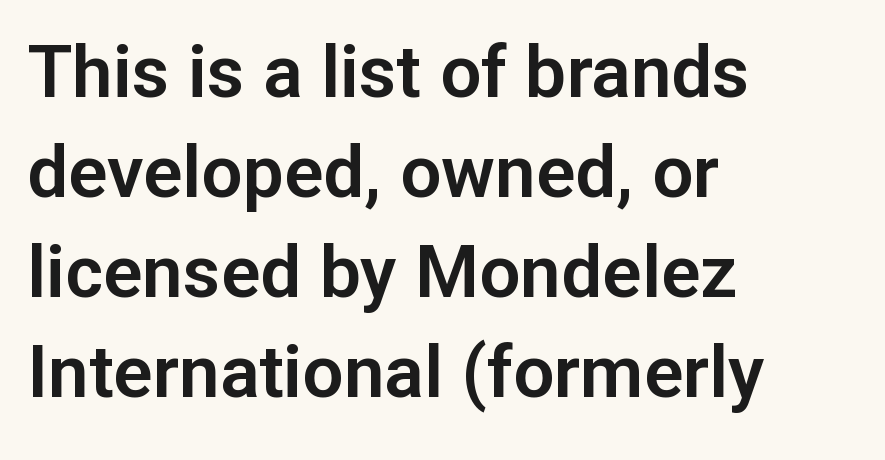
The image shows 73 px sans-serif type, upright; set left-aligned, normal line spacing (1.37x), normal letter spacing, not underlined; low stroke contrast and a medium x-height.
